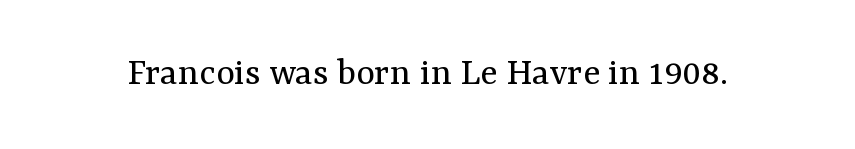
{"serif": "yes", "italic": "no", "bold": "no", "weight": "regular", "width": "normal", "stroke_contrast": "medium", "x_height": "medium", "monospaced": "no", "underline": "no", "letter_spacing": "normal", "letter_spacing_em": 0.0, "glyph_px": 40}
